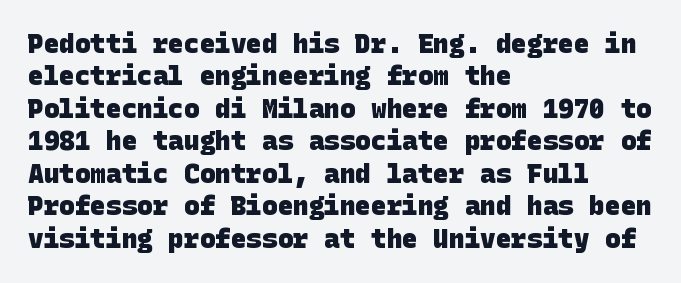
The image shows 26 px bold type; set left-aligned, normal line spacing (1.25x), normal letter spacing, not underlined.
